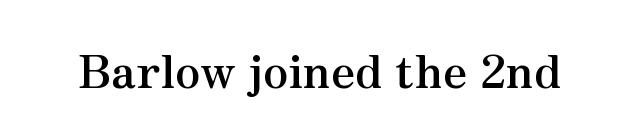
Varying glyph widths throughout — classic text-font behaviour. As a designer I'd log this as weight 700, bold. Anything drawn beneath the words? Only blank space. Is this a sans? No — the strokes have serifs.
